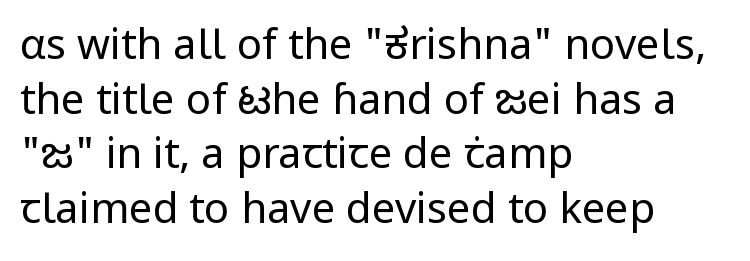
These lines stack with their left ends in a neat column. Is the stroke heavy? The answer is a plain regular-or-lighter. To sum up the face: it is a sans, with no serifs. A typesetter would call this proportional, since set widths differ per character.
